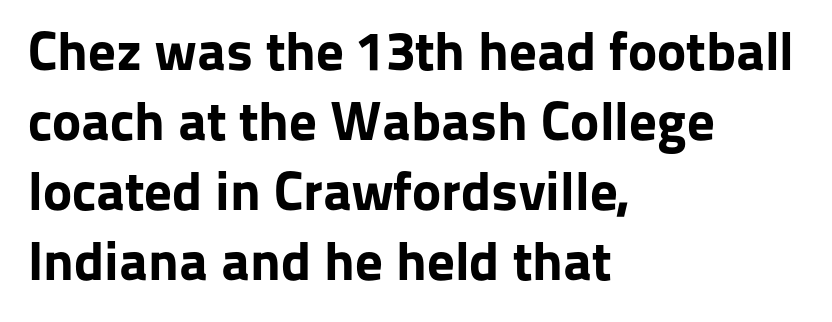
The image shows 55 px bold sans-serif type, upright; set left-aligned, normal line spacing (1.27x), normal letter spacing, not underlined; low stroke contrast and a medium x-height.
